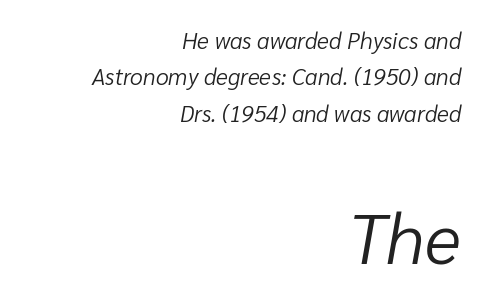
{"italic": "yes", "lean": "right", "slant_degrees": 10, "bold": "no", "weight": "light", "width": "normal", "stroke_contrast": "low", "x_height": "medium", "monospaced": "no", "underline": "no", "align": "right", "line_spacing": "normal", "line_spacing_ratio": 1.58, "letter_spacing": "normal", "letter_spacing_em": 0.0, "larger_block": "second", "size_ratio": 3.04, "glyph_px": 70}
